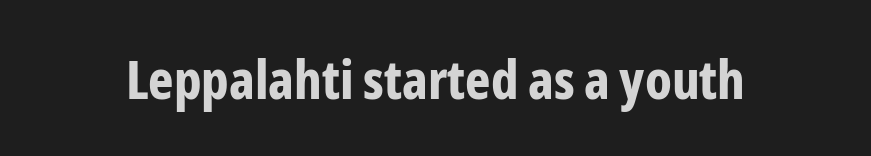
{"serif": "no", "italic": "no", "bold": "yes", "weight": "bold", "width": "condensed", "stroke_contrast": "low", "x_height": "medium", "monospaced": "no", "underline": "no", "letter_spacing": "normal", "letter_spacing_em": 0.0, "glyph_px": 54}
